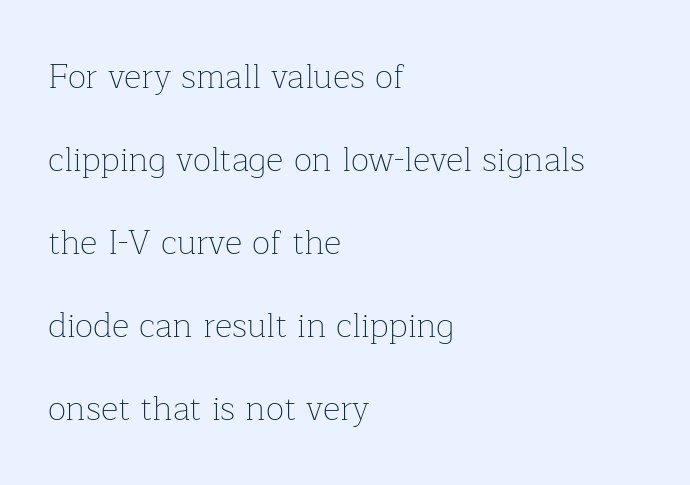
The image shows 34 px thin serif type, upright; set left-aligned, loose line spacing (2.44x), normal letter spacing, not underlined; low stroke contrast and a medium x-height.
